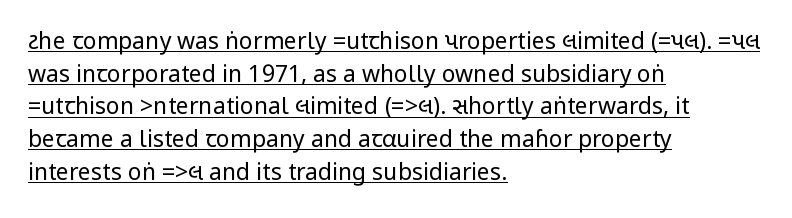
Short and long lines alike share a common starting point at left. A typesetter would call this leading conventional body-copy spacing. Inter-character spacing is left at the font's built-in metrics. Bold? No — there's no thickening of the strokes. The font's upright variant was chosen for this text. The words here are underlined.
